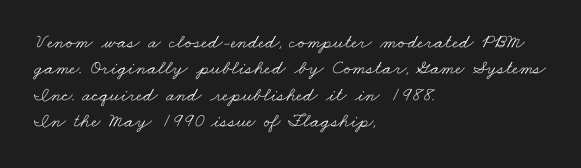
{"bold": "no", "underline": "no", "align": "left", "line_spacing": "normal", "line_spacing_ratio": 1.32, "letter_spacing": "normal", "letter_spacing_em": 0.0, "glyph_px": 20}
